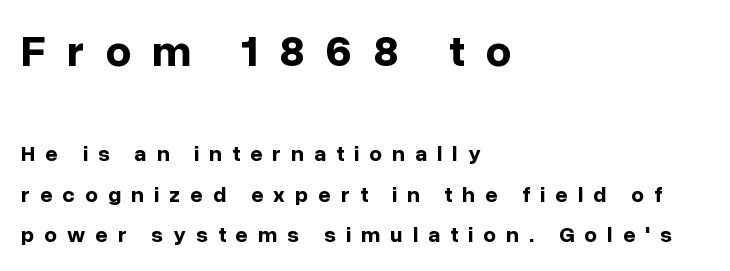
Q: Is the text bold? A: Yes.
Q: Is the text italic (slanted)? A: No, it is upright.
Q: Is the typeface a serif or a sans-serif typeface? A: Sans-serif.
Q: Is the text underlined? A: No.
Q: How is the paragraph aligned? A: Left-aligned.
Q: Is the spacing between letters normal or unusually wide? A: Unusually wide.
Q: Which block of text is set in a larger size, the first (top) or the second (bottom)? A: The first (top) one.
Q: Width (condensed, normal, or wide)? A: Normal.
Q: Stroke contrast? A: Low.
Q: x-height? A: Medium.
Q: Monospaced? A: No.
